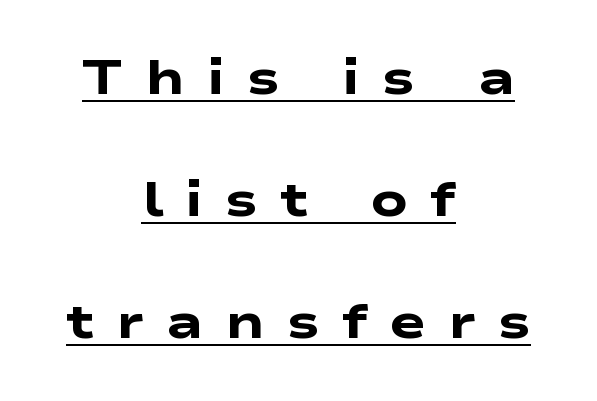
Q: Is the text bold? A: Yes.
Q: Is the typeface a serif or a sans-serif typeface? A: Sans-serif.
Q: Is the text underlined? A: Yes.
Q: How is the paragraph aligned? A: Centered.
Q: Is the spacing between letters normal or unusually wide? A: Unusually wide.
Q: Is the spacing between lines tight, normal or loose? A: Loose.
Q: Width (condensed, normal, or wide)? A: Wide.
Q: Stroke contrast? A: Low.
Q: x-height? A: Medium.
Q: Monospaced? A: No.
